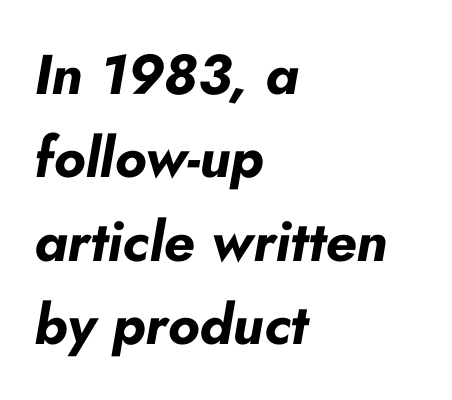
Each word holds together tightly as a unit, with standard inter-letter gaps. One glance says typical: line gaps are just what's usual. This sample is left-justified, so line endings fall wherever the words run out. Looking at the ascenders, they clearly lean.
